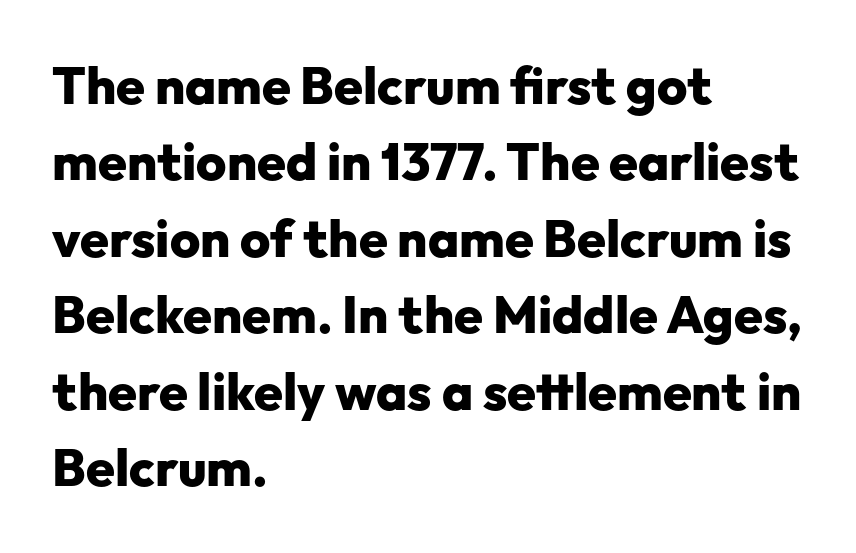
Q: Is the text bold? A: Yes.
Q: Is the text italic (slanted)? A: No, it is upright.
Q: Is the typeface a serif or a sans-serif typeface? A: Sans-serif.
Q: Is the text underlined? A: No.
Q: How is the paragraph aligned? A: Left-aligned.
Q: Is the spacing between letters normal or unusually wide? A: Normal.
Q: Is the spacing between lines tight, normal or loose? A: Normal.
Q: Width (condensed, normal, or wide)? A: Normal.
Q: Stroke contrast? A: Low.
Q: x-height? A: Medium.
Q: Monospaced? A: No.
